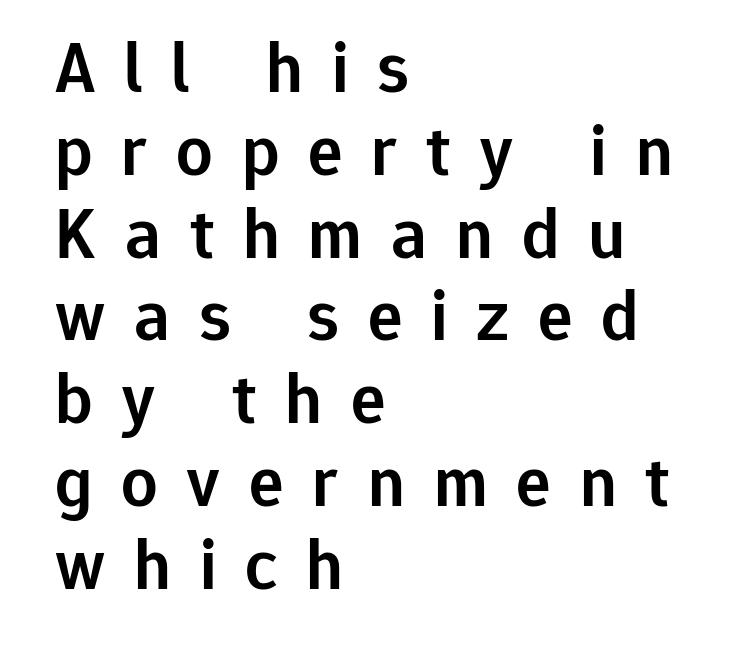
The image shows 72 px semibold sans-serif type, upright; set left-aligned, tight line spacing (1.15x), unusually wide letter spacing (+0.4 em), not underlined; low stroke contrast and a medium x-height.
